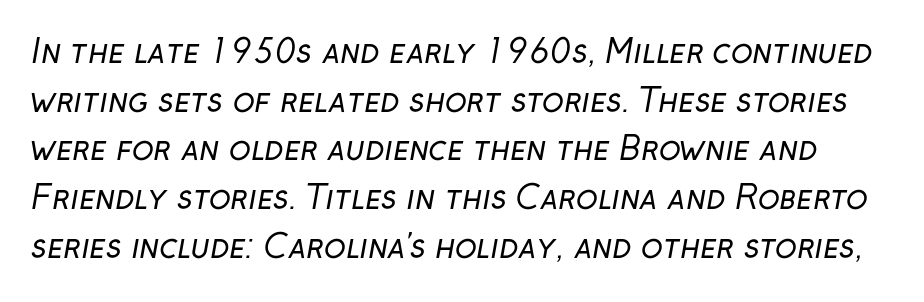
{"serif": "no", "bold": "no", "weight": "regular", "width": "normal", "stroke_contrast": "low", "x_height": "medium", "monospaced": "no", "underline": "no", "line_spacing": "normal", "line_spacing_ratio": 1.52, "letter_spacing": "normal", "letter_spacing_em": 0.0, "glyph_px": 32}
